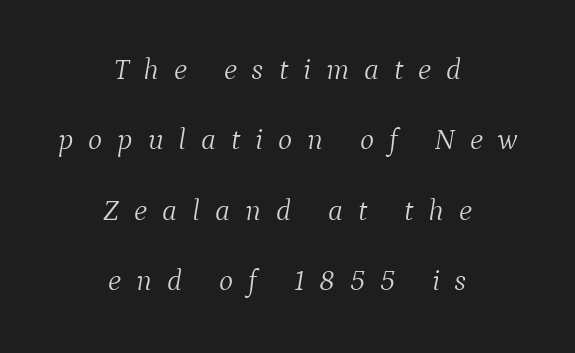
Q: Is the text bold? A: No.
Q: Is the text italic (slanted)? A: Yes, it leans right by about 9 degrees.
Q: Is the typeface a serif or a sans-serif typeface? A: Serif.
Q: Is the text underlined? A: No.
Q: How is the paragraph aligned? A: Centered.
Q: Is the spacing between letters normal or unusually wide? A: Unusually wide.
Q: Is the spacing between lines tight, normal or loose? A: Loose.
Q: Width (condensed, normal, or wide)? A: Normal.
Q: Stroke contrast? A: Medium.
Q: x-height? A: Medium.
Q: Monospaced? A: No.
